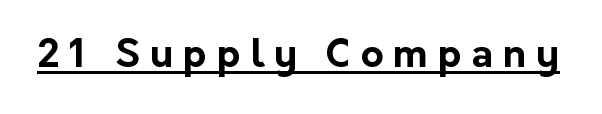
{"serif": "no", "italic": "no", "bold": "yes", "weight": "bold", "width": "normal", "stroke_contrast": "low", "x_height": "medium", "monospaced": "no", "underline": "yes", "letter_spacing": "wide", "letter_spacing_em": 0.25, "glyph_px": 39}
